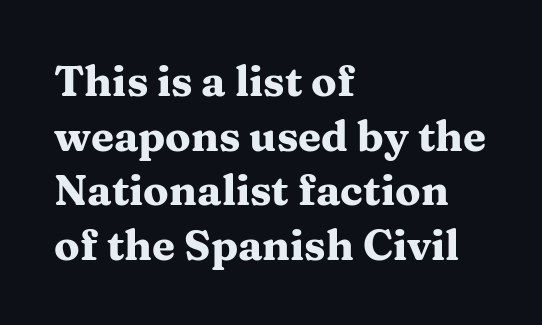
Q: Is the text bold? A: Yes.
Q: Is the text italic (slanted)? A: No, it is upright.
Q: Is the typeface a serif or a sans-serif typeface? A: Serif.
Q: Is the text underlined? A: No.
Q: How is the paragraph aligned? A: Left-aligned.
Q: Is the spacing between letters normal or unusually wide? A: Normal.
Q: Is the spacing between lines tight, normal or loose? A: Normal.
Q: Width (condensed, normal, or wide)? A: Wide.
Q: Stroke contrast? A: Medium.
Q: x-height? A: Medium.
Q: Monospaced? A: No.
